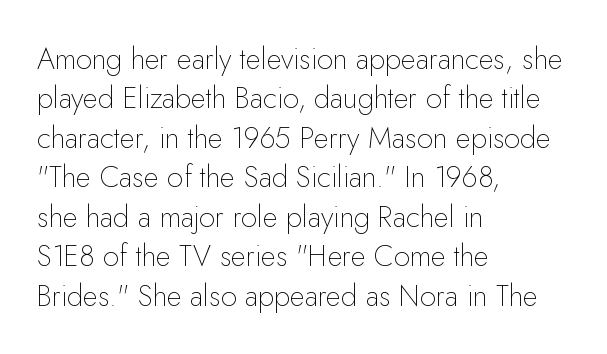
{"serif": "no", "italic": "no", "bold": "no", "weight": "thin", "width": "normal", "stroke_contrast": "low", "x_height": "small", "monospaced": "no", "underline": "no", "align": "left", "line_spacing": "normal", "line_spacing_ratio": 1.36, "letter_spacing": "normal", "letter_spacing_em": 0.0, "glyph_px": 29}
